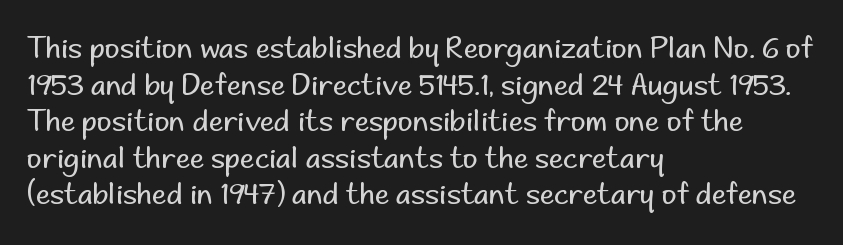
Q: Is the text bold? A: No.
Q: Is the text italic (slanted)? A: No, it is upright.
Q: Is the typeface a serif or a sans-serif typeface? A: Sans-serif.
Q: Is the text underlined? A: No.
Q: How is the paragraph aligned? A: Left-aligned.
Q: Is the spacing between letters normal or unusually wide? A: Normal.
Q: Is the spacing between lines tight, normal or loose? A: Normal.
Q: Width (condensed, normal, or wide)? A: Normal.
Q: Stroke contrast? A: Low.
Q: x-height? A: Small.
Q: Monospaced? A: No.
